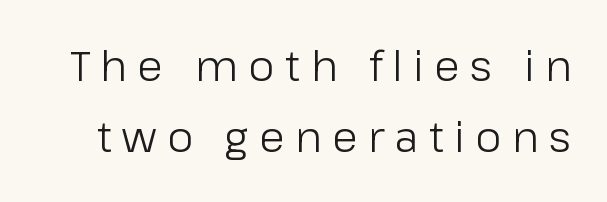
The image shows 42 px light sans-serif type, upright; set normal line spacing (1.7x), unusually wide letter spacing (+0.25 em), not underlined; low stroke contrast and a medium x-height.
